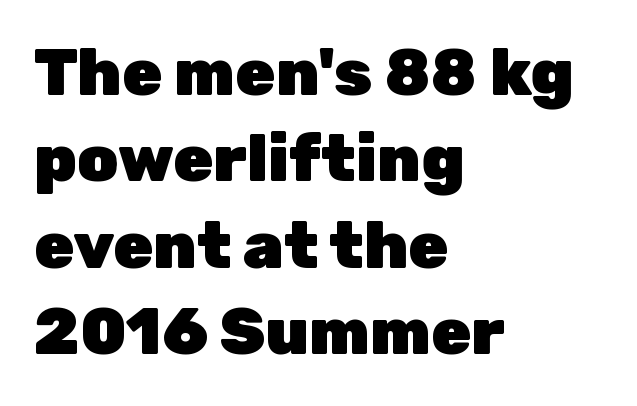
{"serif": "no", "italic": "no", "bold": "yes", "weight": "heavy", "width": "normal", "stroke_contrast": "low", "x_height": "medium", "monospaced": "no", "underline": "no", "align": "left", "line_spacing": "normal", "line_spacing_ratio": 1.33, "letter_spacing": "normal", "letter_spacing_em": 0.0, "glyph_px": 65}
